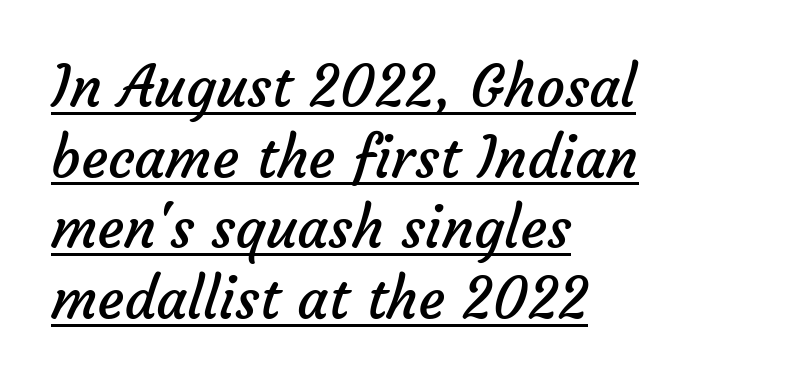
The image shows 57 px regular-weight sans-serif type; set left-aligned, line spacing 1.24x, normal letter spacing, underlined; low stroke contrast and a medium x-height.
